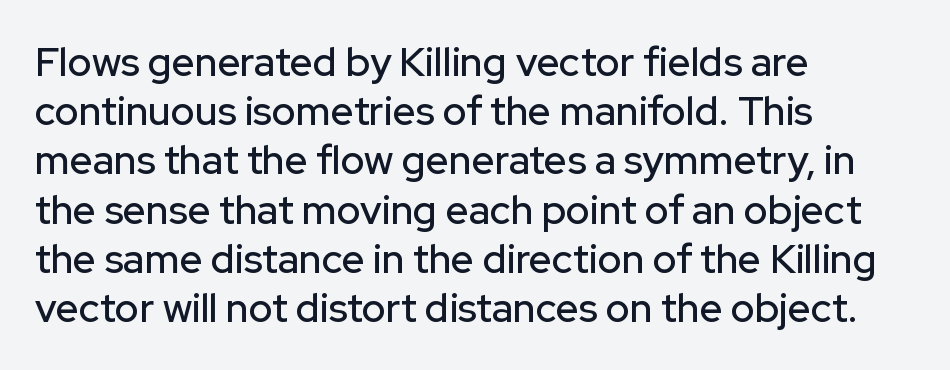
The image shows 40 px sans-serif type, upright; set left-aligned, line spacing 1.23x, normal letter spacing, not underlined; low stroke contrast and a medium x-height.
